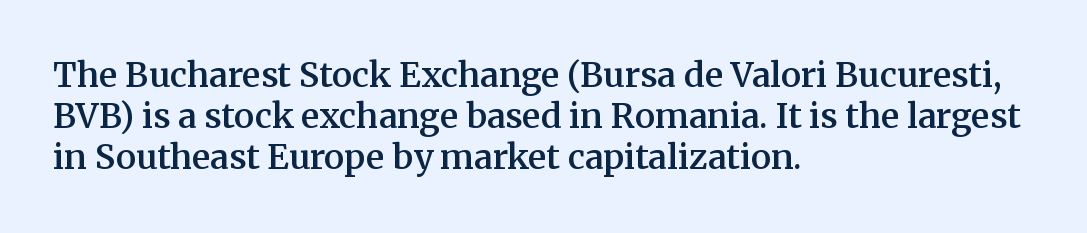
A typesetter would mark this as roman, not italic. The paragraph shown leans on its left margin. The characters display serif detailing at their extremities. Spacing verdict: proportional, widths tailored to each character. The letters are semibold — heavier than regular but short of a full bold. The type is set solid horizontally, with unmodified tracking.
